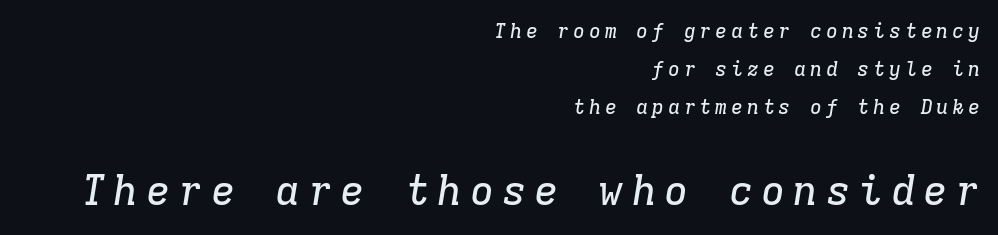
The lines are quadded right. Whoever set this made the second block the dominant, larger element. The face used here is seriffed, in the tradition of book romans. Notice how the stems are inclined rather than vertical — that's the hallmark of italics.
